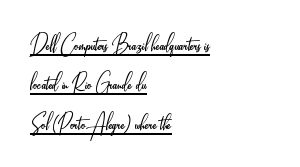
{"bold": "no", "underline": "yes", "align": "left", "line_spacing": "normal", "line_spacing_ratio": 1.46, "letter_spacing": "normal", "letter_spacing_em": 0.0, "glyph_px": 27}
